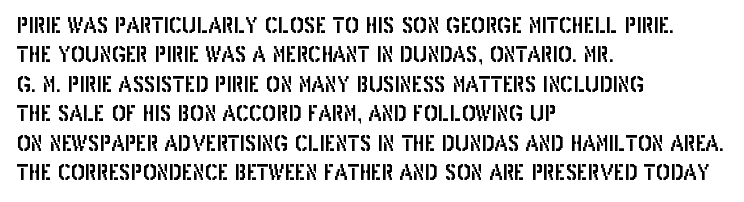
{"italic": "no", "underline": "no", "align": "left", "line_spacing": "normal", "line_spacing_ratio": 1.4, "letter_spacing": "normal", "letter_spacing_em": 0.0, "glyph_px": 21}
